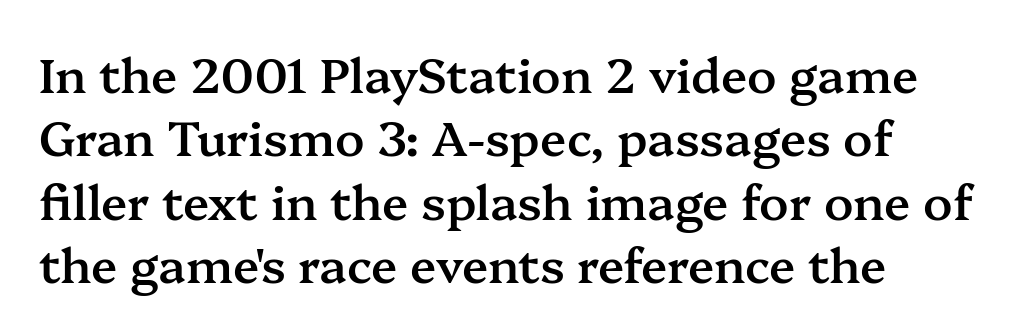
Q: Is the text bold? A: Semi-bold.
Q: Is the text italic (slanted)? A: No, it is upright.
Q: Is the typeface a serif or a sans-serif typeface? A: Serif.
Q: Is the text underlined? A: No.
Q: How is the paragraph aligned? A: Left-aligned.
Q: Is the spacing between letters normal or unusually wide? A: Normal.
Q: Is the spacing between lines tight, normal or loose? A: Normal.
Q: Width (condensed, normal, or wide)? A: Normal.
Q: Stroke contrast? A: Medium.
Q: x-height? A: Medium.
Q: Monospaced? A: No.
